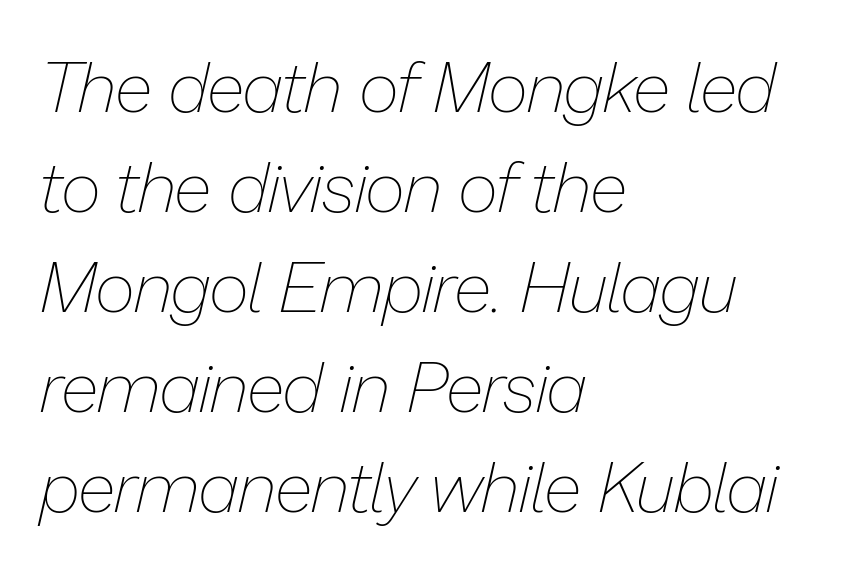
{"italic": "yes", "lean": "right", "slant_degrees": 13, "bold": "no", "weight": "thin", "width": "normal", "stroke_contrast": "low", "x_height": "medium", "monospaced": "no", "underline": "no", "align": "left", "line_spacing": "normal", "line_spacing_ratio": 1.43, "letter_spacing": "normal", "letter_spacing_em": 0.0, "glyph_px": 70}
